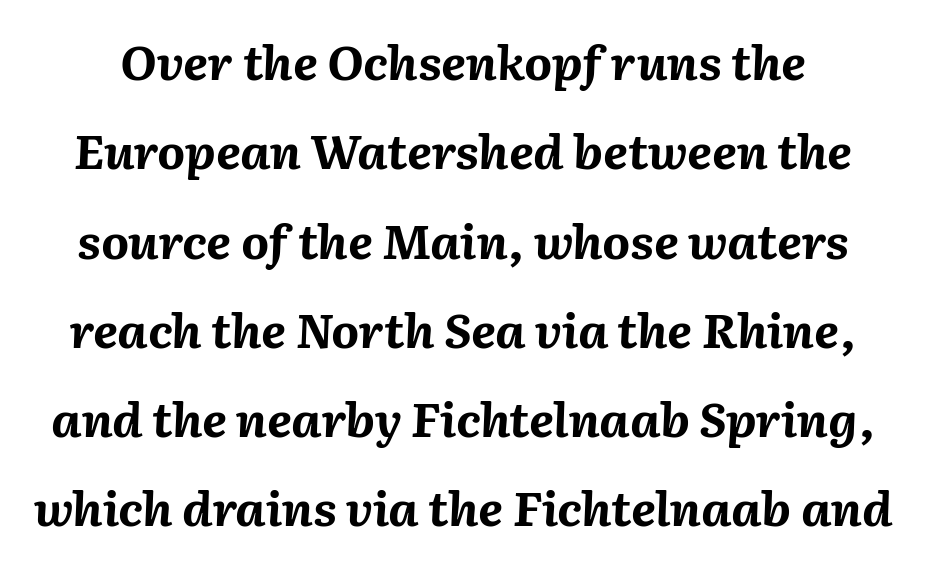
The image shows 48 px bold type, italic (leaning right); set line spacing 1.86x, normal letter spacing, not underlined; medium stroke contrast and a medium x-height.
